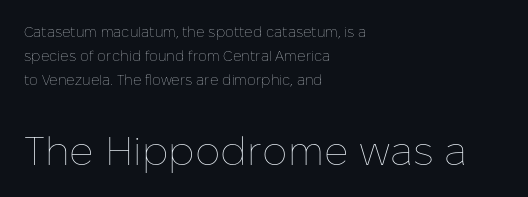
The image shows 40 px thin type, upright; set left-aligned, line spacing 1.73x, normal letter spacing, not underlined; the second (bottom) block is 2.86x larger; low stroke contrast and a medium x-height.
